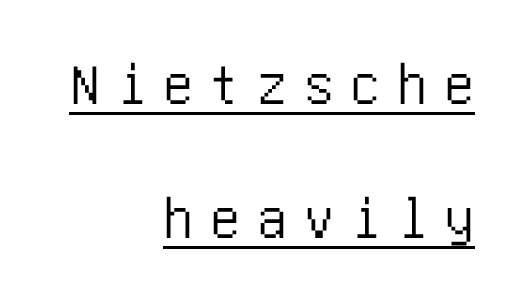
What's the leading like? Stretched, with rows far apart. The lettering is marked with a stroke running underneath it. This is sans-serif lettering, the kind often seen on screens and signage. If you drew a ruler down the right edge, every line would touch it. Vertical strokes here are truly vertical.
